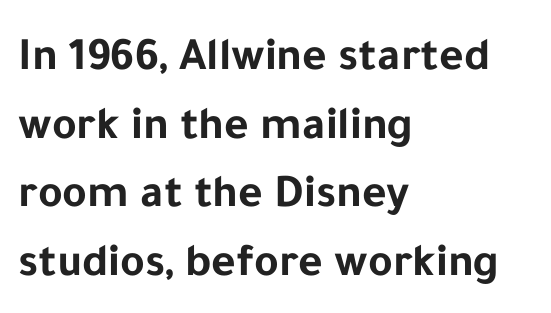
No word sits above an underline. If you drew a ruler down the left edge, every line would touch it. Compared with typical paragraphs, the rows here are spaced about the same. No feet cap the strokes, marking this as sans-serif type. You can tell it's not italic because the verticals are truly vertical.
